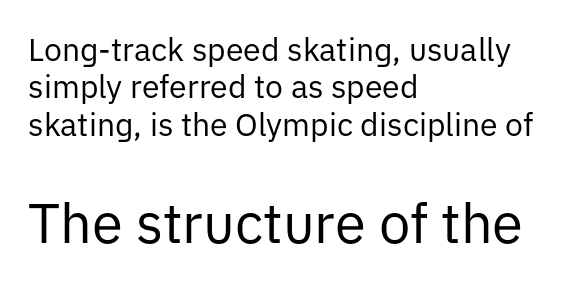
{"serif": "no", "italic": "no", "bold": "no", "weight": "regular", "width": "normal", "stroke_contrast": "low", "x_height": "medium", "monospaced": "no", "underline": "no", "align": "left", "line_spacing_ratio": 1.17, "letter_spacing": "normal", "letter_spacing_em": 0.0, "larger_block": "second", "size_ratio": 1.75, "glyph_px": 56}
